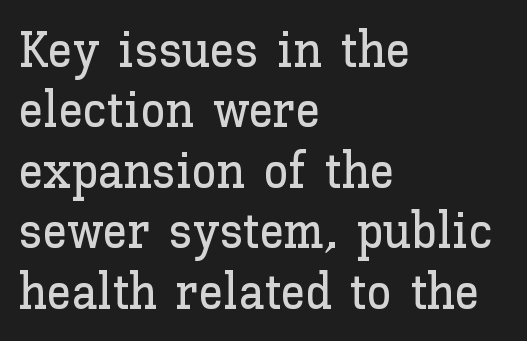
Glyph-to-glyph distance matches everyday printed text. Posture: vertical. Each letter keeps its own natural width here, so spacing adapts to shape. One-word summary of the alignment: left. The baseline area is clear.
